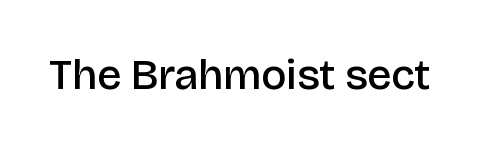
{"serif": "no", "italic": "no", "bold": "semi", "weight": "semibold", "width": "normal", "stroke_contrast": "low", "x_height": "large", "monospaced": "no", "underline": "no", "letter_spacing": "normal", "letter_spacing_em": 0.0, "glyph_px": 43}
